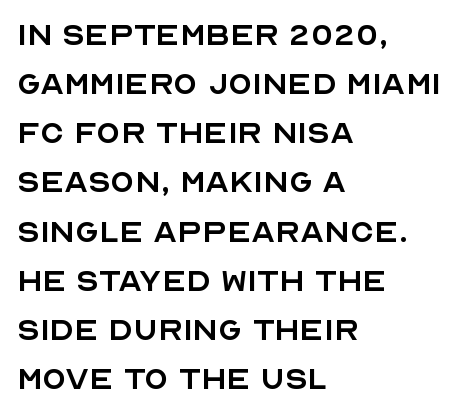
Teacher's note: observe the even left margin — that is flush-left alignment. Does the lettering tilt? It doesn't — this is upright. Heaviness? Minimal to ordinary, like unemphasized prose. Rule under the text: the space is simply empty. Horizontal bands of white between lines are of average thickness. The rendering uses natural spacing where letterforms have individual widths.
